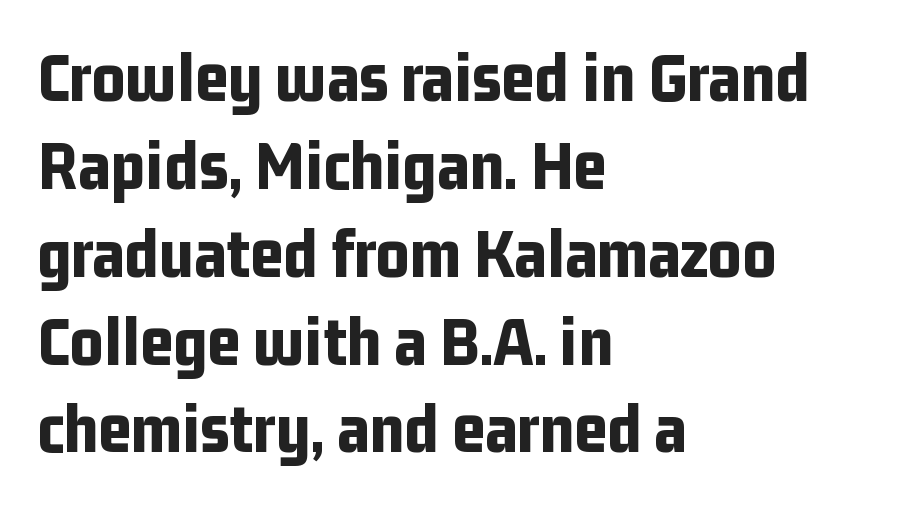
Q: Is the text bold? A: Yes.
Q: Is the text italic (slanted)? A: No, it is upright.
Q: Is the typeface a serif or a sans-serif typeface? A: Sans-serif.
Q: Is the text underlined? A: No.
Q: How is the paragraph aligned? A: Left-aligned.
Q: Is the spacing between letters normal or unusually wide? A: Normal.
Q: Width (condensed, normal, or wide)? A: Condensed.
Q: Stroke contrast? A: Low.
Q: x-height? A: Medium.
Q: Monospaced? A: No.
